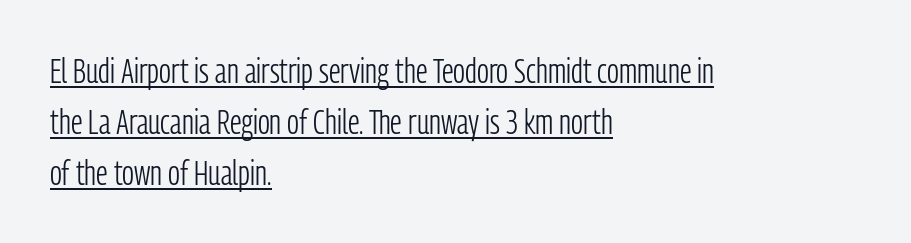
Regarding leading, the lines here are spaced in the standard way. The ragged edge is on the right, which tells us the setting is flush left. Every character sits straight up, as roman type does. The letters sit at their default tracking, neither squeezed nor spread. You can see a thin bar hugging the bottom of the glyphs.
